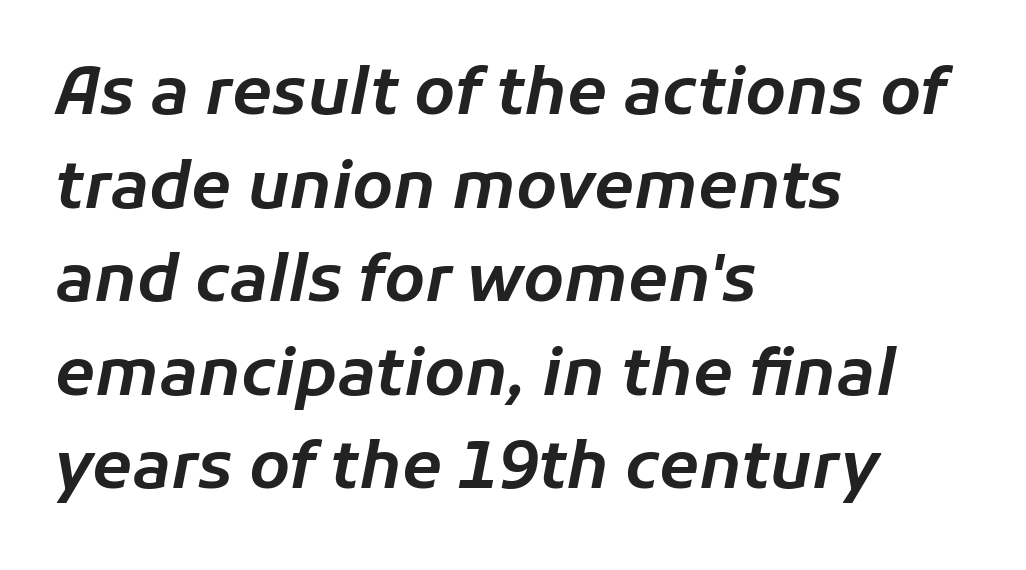
Q: Is the text italic (slanted)? A: Yes, it leans right by about 11 degrees.
Q: Is the text underlined? A: No.
Q: How is the paragraph aligned? A: Left-aligned.
Q: Is the spacing between letters normal or unusually wide? A: Normal.
Q: Is the spacing between lines tight, normal or loose? A: Normal.
Q: Width (condensed, normal, or wide)? A: Normal.
Q: Stroke contrast? A: Low.
Q: x-height? A: Medium.
Q: Monospaced? A: No.
